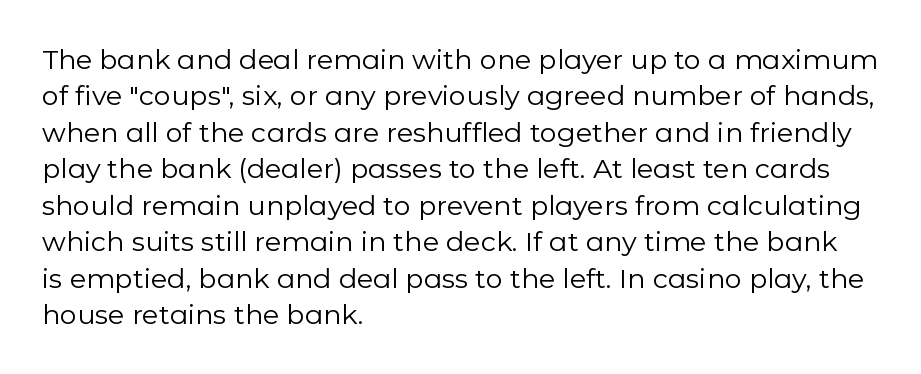
Upright lettering throughout. Reading down the column, the eye jumps a familiar distance to each next line. The typesetting does not lean heavy: it is not bold. Horizontal alignment here is leftward, the default for most running prose. The space directly below the letters is spotless. Glyph-to-glyph distance matches everyday printed text.
